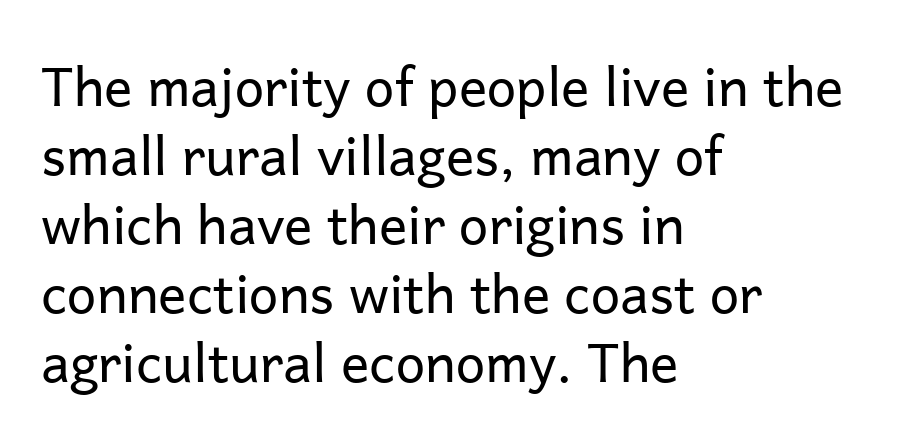
The block of text has a typical density, with ordinary space between rows. In terms of posture, this sample is upright. Caption: multi-line text, flush left, ragged right. Are there feet on the stems? There aren't — it's a sans. The zone under the glyphs is completely vacant. Stems here are at most as thick as an everyday book face.
